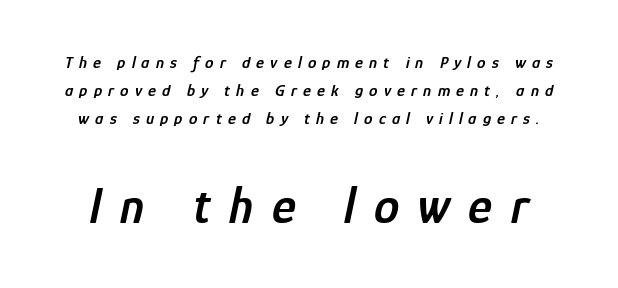
The image shows 51 px semibold, condensed type, italic (leaning right); set normal line spacing (1.66x), unusually wide letter spacing (+0.36 em), not underlined; the second (bottom) block is 3.0x larger; low stroke contrast and a medium x-height.
